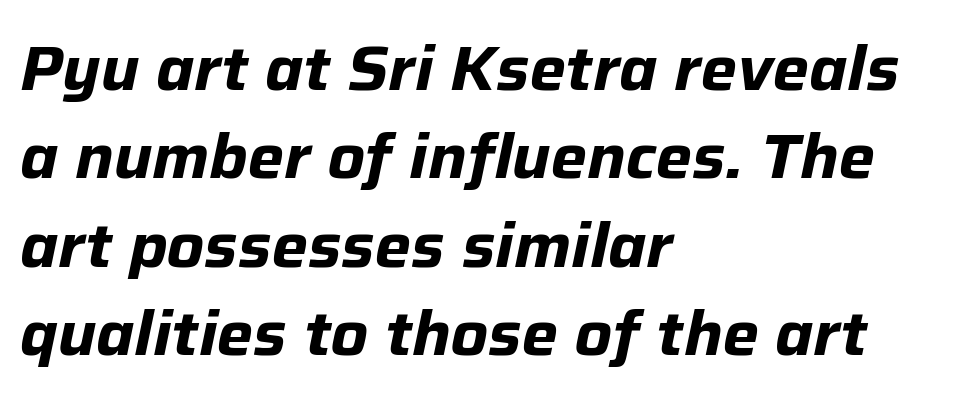
Q: Is the text bold? A: Yes.
Q: Is the text italic (slanted)? A: Yes, it leans right by about 12 degrees.
Q: Is the text underlined? A: No.
Q: How is the paragraph aligned? A: Left-aligned.
Q: Is the spacing between letters normal or unusually wide? A: Normal.
Q: Is the spacing between lines tight, normal or loose? A: Normal.
Q: Width (condensed, normal, or wide)? A: Normal.
Q: Stroke contrast? A: Low.
Q: x-height? A: Medium.
Q: Monospaced? A: No.
